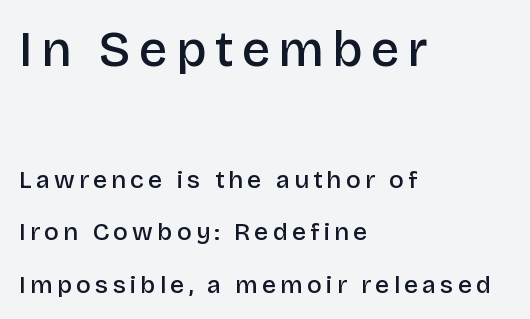
The image shows 50 px semibold sans-serif type, upright; set left-aligned, loose line spacing (2.1x), not underlined; the first (top) block is 2.0x larger; low stroke contrast and a large x-height.
